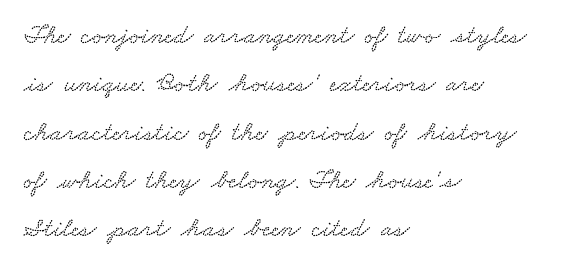
Q: Is the text underlined? A: No.
Q: How is the paragraph aligned? A: Left-aligned.
Q: Is the spacing between letters normal or unusually wide? A: Normal.
